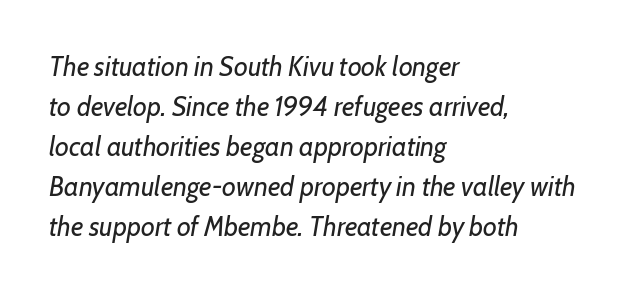
Q: Is the text bold? A: No.
Q: Is the text italic (slanted)? A: Yes, it leans right by about 7 degrees.
Q: Is the text underlined? A: No.
Q: How is the paragraph aligned? A: Left-aligned.
Q: Is the spacing between letters normal or unusually wide? A: Normal.
Q: Is the spacing between lines tight, normal or loose? A: Normal.
